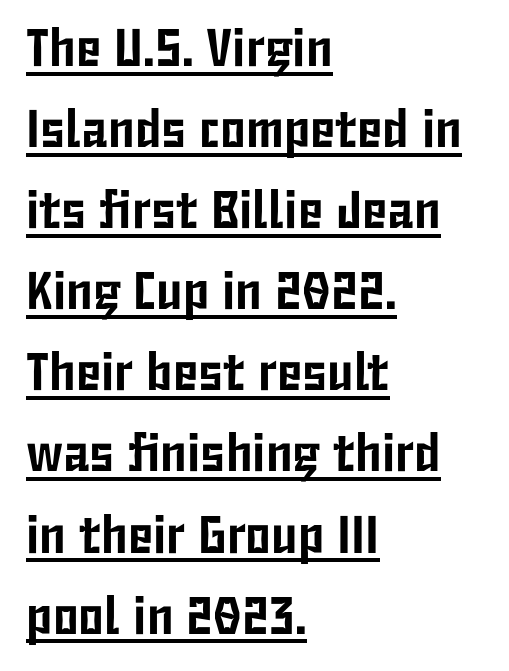
Q: Is the text italic (slanted)? A: No, it is upright.
Q: Is the typeface a serif or a sans-serif typeface? A: Sans-serif.
Q: Is the text underlined? A: Yes.
Q: How is the paragraph aligned? A: Left-aligned.
Q: Is the spacing between letters normal or unusually wide? A: Normal.
Q: Is the spacing between lines tight, normal or loose? A: Normal.
Q: Width (condensed, normal, or wide)? A: Condensed.
Q: Stroke contrast? A: Low.
Q: x-height? A: Medium.
Q: Monospaced? A: No.
